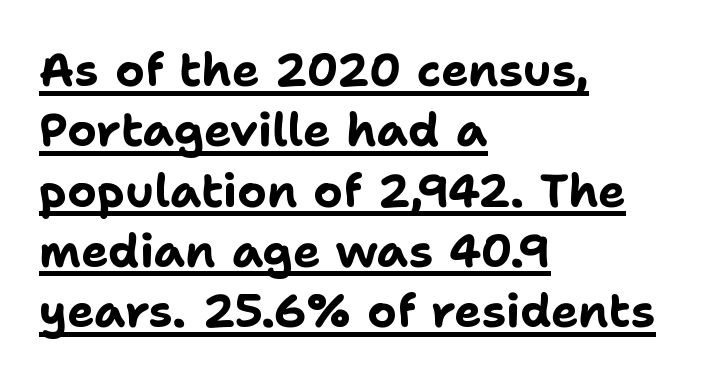
Note the varied advance widths — an 'i' is clearly narrower than an 'm'. The type is set solid horizontally, with unmodified tracking. Typographic density is high because the face is bold. When letters stand straight like this, we call the style roman or upright.
